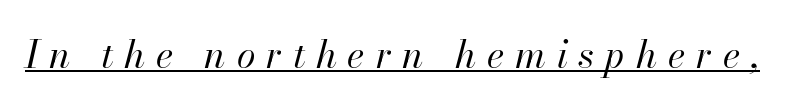
A typographer would call this underscored text. This is not heavy type; no bold has been used. Character widths vary here, with narrow letters taking less room than wide ones. Notice how the stems are inclined rather than vertical — that's the hallmark of italics. The letterforms stand isolated, each surrounded by extra space.
